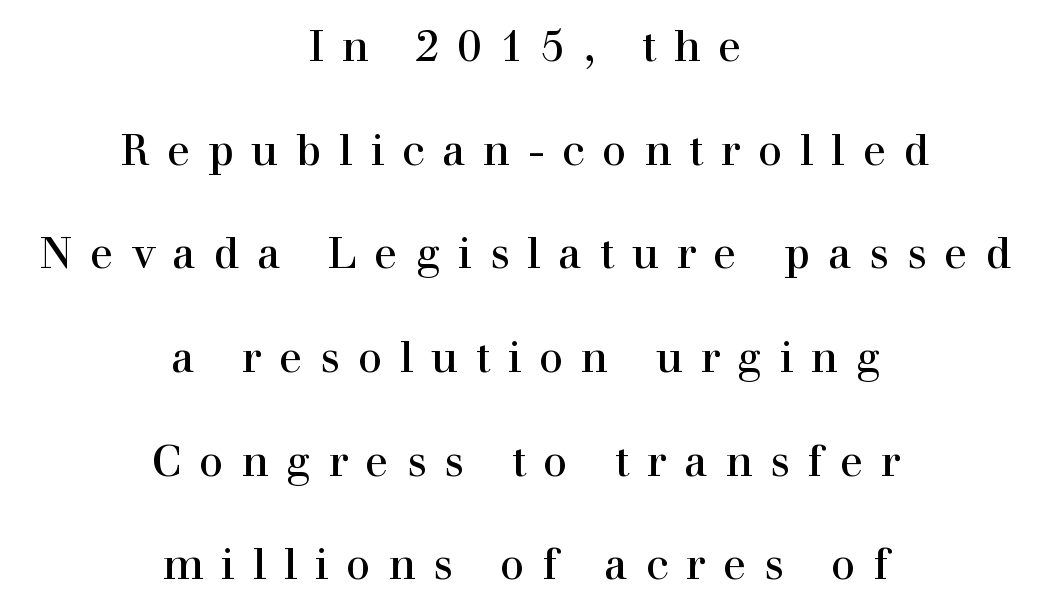
The designer dialed line spacing up above the default. Just letters on the line, the space beneath them empty. The font's upright variant was chosen for this text. Serif or sans? Serif — the stroke terminals have little feet. The typesetter chose a symmetrical, centered arrangement here. Caption: face not bold, strokes unweighted.
